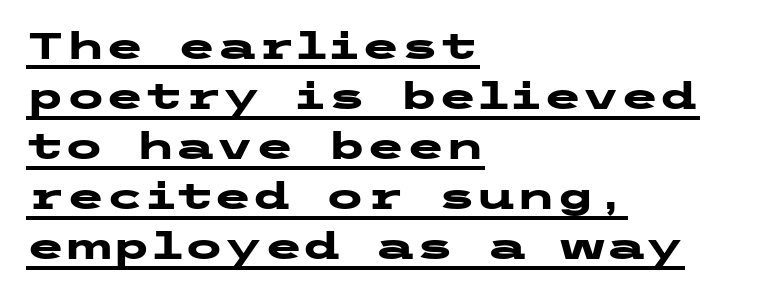
Q: Is the text bold? A: Yes.
Q: Is the text italic (slanted)? A: No, it is upright.
Q: Is the typeface a serif or a sans-serif typeface? A: Sans-serif.
Q: Is the text underlined? A: Yes.
Q: How is the paragraph aligned? A: Left-aligned.
Q: Is the spacing between letters normal or unusually wide? A: Normal.
Q: Is the spacing between lines tight, normal or loose? A: Normal.
Q: Width (condensed, normal, or wide)? A: Wide.
Q: Stroke contrast? A: Low.
Q: x-height? A: Medium.
